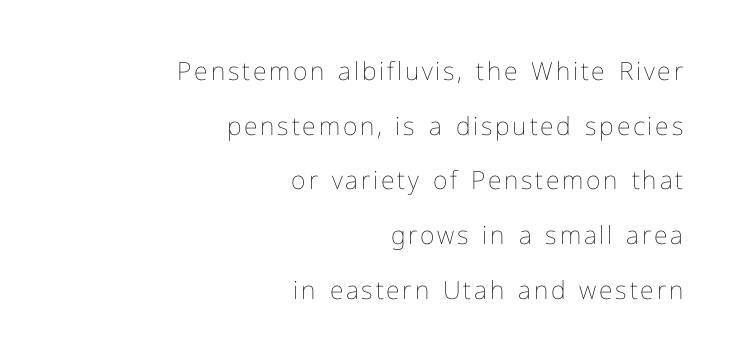
Any mark beneath the type? The region is blank. Alignment: flush right. A quiet, ordinary-to-light weight characterises the typeface. Every stem runs plumb, perpendicular to the baseline. A great deal of white space separates one row of letters from the next.
